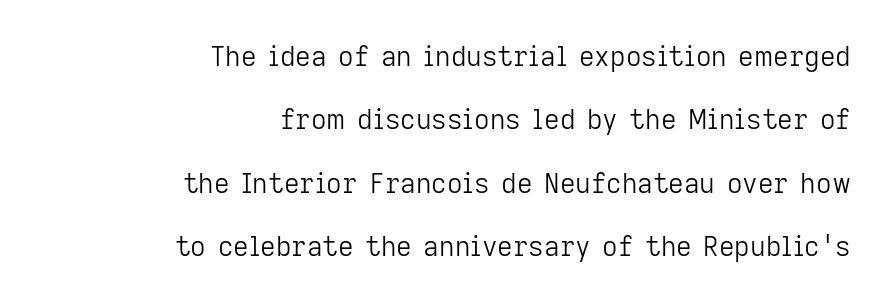
The image shows 27 px text type, upright; set right-aligned, loose line spacing (2.35x), normal letter spacing, not underlined.
